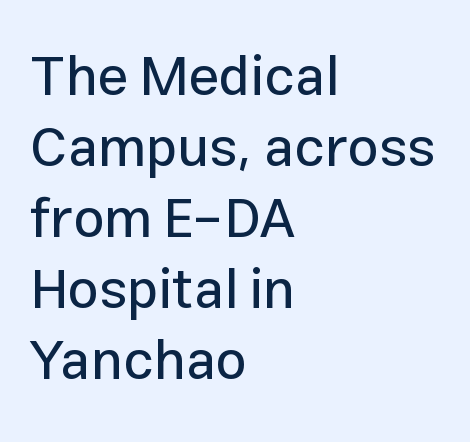
Q: Is the text italic (slanted)? A: No, it is upright.
Q: Is the typeface a serif or a sans-serif typeface? A: Sans-serif.
Q: Is the text underlined? A: No.
Q: How is the paragraph aligned? A: Left-aligned.
Q: Is the spacing between letters normal or unusually wide? A: Normal.
Q: Is the spacing between lines tight, normal or loose? A: Normal.
Q: Width (condensed, normal, or wide)? A: Normal.
Q: Stroke contrast? A: Low.
Q: x-height? A: Medium.
Q: Monospaced? A: No.
